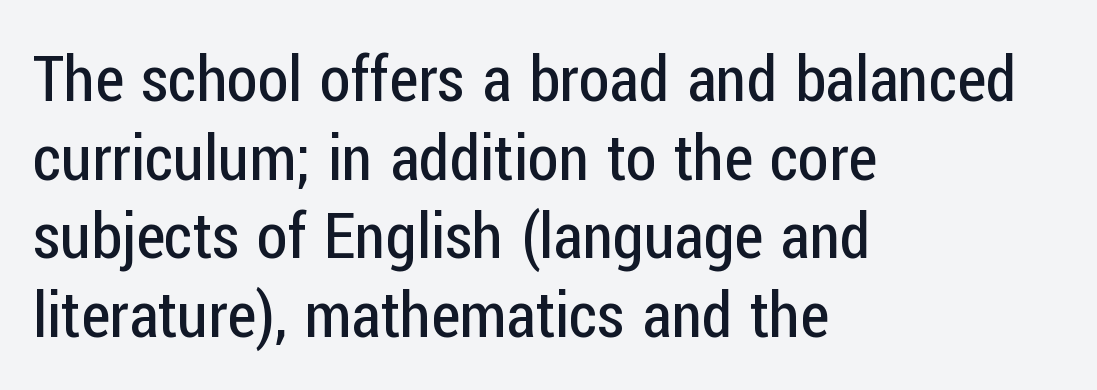
Q: Is the text bold? A: No.
Q: Is the text italic (slanted)? A: No, it is upright.
Q: Is the typeface a serif or a sans-serif typeface? A: Sans-serif.
Q: Is the text underlined? A: No.
Q: How is the paragraph aligned? A: Left-aligned.
Q: Is the spacing between letters normal or unusually wide? A: Normal.
Q: Is the spacing between lines tight, normal or loose? A: Normal.
Q: Width (condensed, normal, or wide)? A: Condensed.
Q: Stroke contrast? A: Low.
Q: x-height? A: Medium.
Q: Monospaced? A: No.
